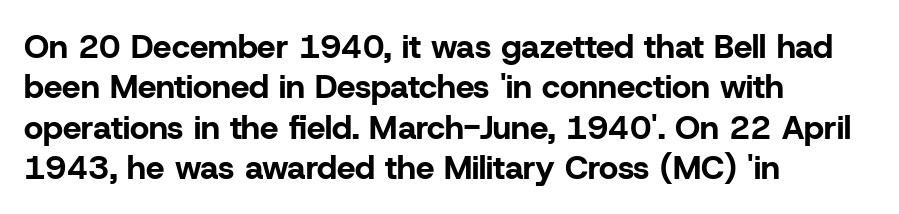
Anything drawn beneath the words? Only blank space. Looks like regular typesetting: each glyph gets only the width it needs. Nothing unusual about the tracking: characters are spaced as the font intends. Does the type have serifs? No, each stem ends abruptly. Is there any slant? The stems are plumb. Is the type bold? Yes — the strokes are clearly thick and heavy.
